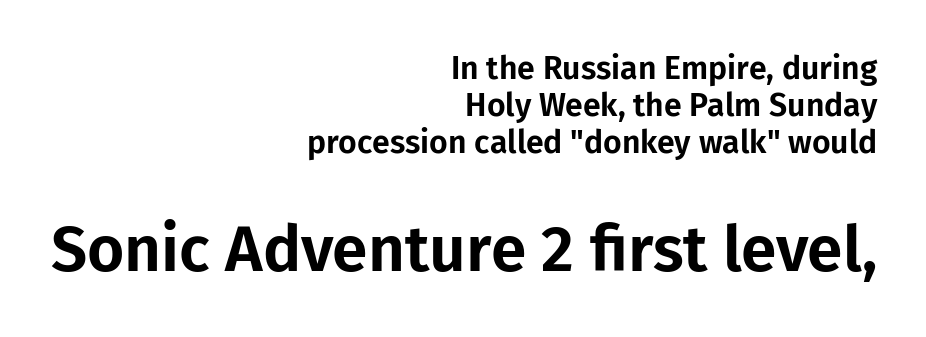
The line texture is even and compact thanks to regular tracking. Students, observe: this is what under-led, compact text looks like. This is sans-serif lettering, the kind often seen on screens and signage. Do the letters lean? They stand straight. Anything drawn beneath the words? Only blank space. Horizontal alignment here is rightward, an uncommon choice for prose.
